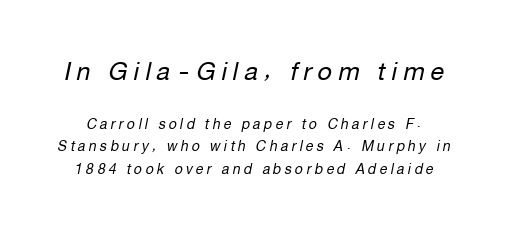
The weight tops out at a normal text grade. The zone under the glyphs is completely vacant. Rendered with sloped, italic letterforms. The composition opens big and finishes small. Rows of type keep a routine distance in the vertical direction. Glyph-to-glyph distance is far greater than everyday printed text.
